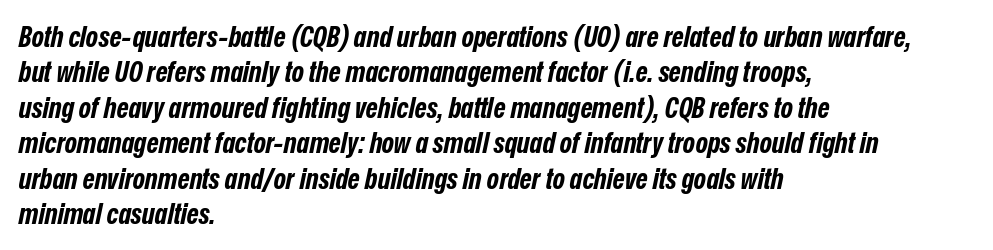
This rendering leaves character spacing at its baseline value. Note the varied advance widths — an 'i' is clearly narrower than an 'm'. Characters are canted at an angle relative to the baseline's perpendicular. Its strokes are broad and dark, the hallmark of bold type. Decoration check: the copy has no underline. Left-aligned paragraph, ragged on the right.
